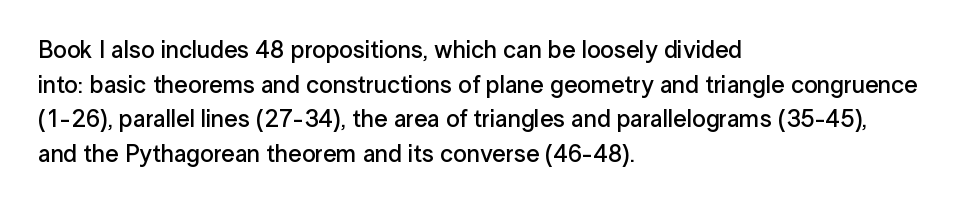
Q: Is the text bold? A: Semi-bold.
Q: Is the text italic (slanted)? A: No, it is upright.
Q: Is the text underlined? A: No.
Q: How is the paragraph aligned? A: Left-aligned.
Q: Is the spacing between letters normal or unusually wide? A: Normal.
Q: Is the spacing between lines tight, normal or loose? A: Normal.
